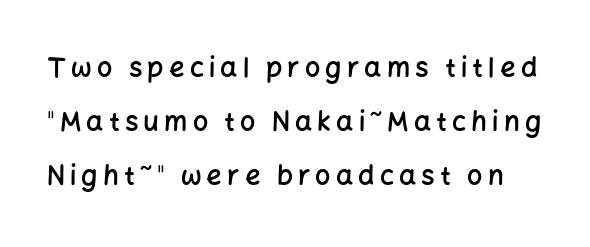
Q: Is the text bold? A: Semi-bold.
Q: Is the text italic (slanted)? A: No, it is upright.
Q: Is the text underlined? A: No.
Q: Is the spacing between lines tight, normal or loose? A: Loose.
